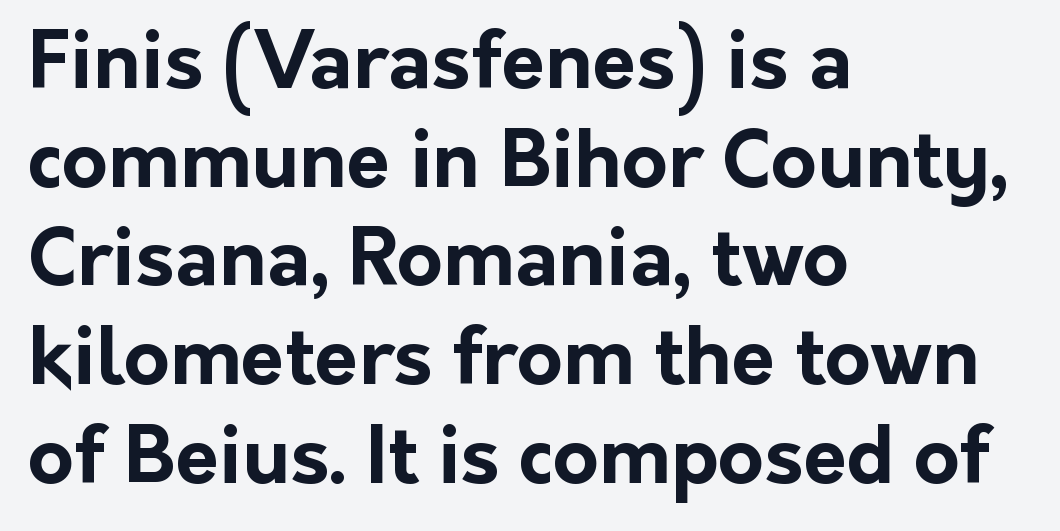
Q: Is the text bold? A: Yes.
Q: Is the text italic (slanted)? A: No, it is upright.
Q: Is the typeface a serif or a sans-serif typeface? A: Sans-serif.
Q: Is the text underlined? A: No.
Q: How is the paragraph aligned? A: Left-aligned.
Q: Is the spacing between letters normal or unusually wide? A: Normal.
Q: Is the spacing between lines tight, normal or loose? A: Normal.
Q: Width (condensed, normal, or wide)? A: Normal.
Q: Stroke contrast? A: Low.
Q: x-height? A: Medium.
Q: Monospaced? A: No.
